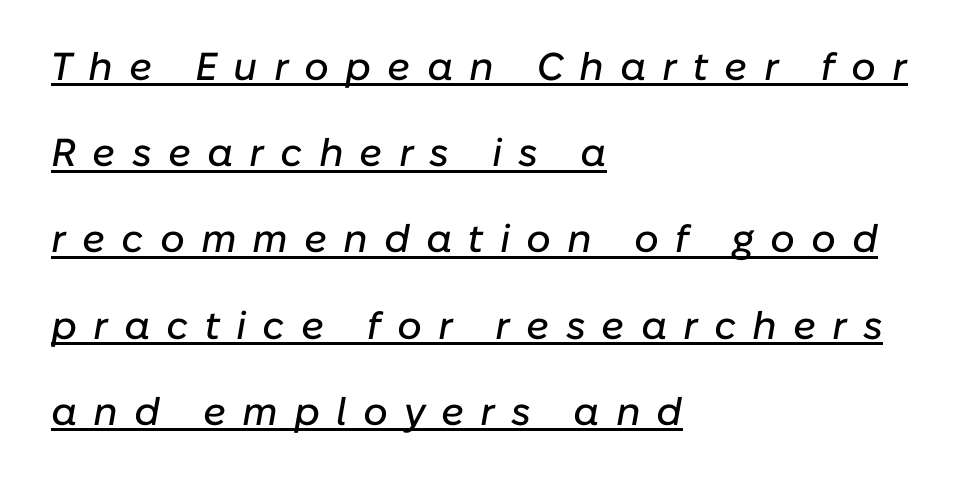
Q: Is the text italic (slanted)? A: Yes, it leans right by about 10 degrees.
Q: Is the text underlined? A: Yes.
Q: How is the paragraph aligned? A: Left-aligned.
Q: Is the spacing between letters normal or unusually wide? A: Unusually wide.
Q: Is the spacing between lines tight, normal or loose? A: Loose.
Q: Width (condensed, normal, or wide)? A: Normal.
Q: Stroke contrast? A: Low.
Q: x-height? A: Medium.
Q: Monospaced? A: No.
